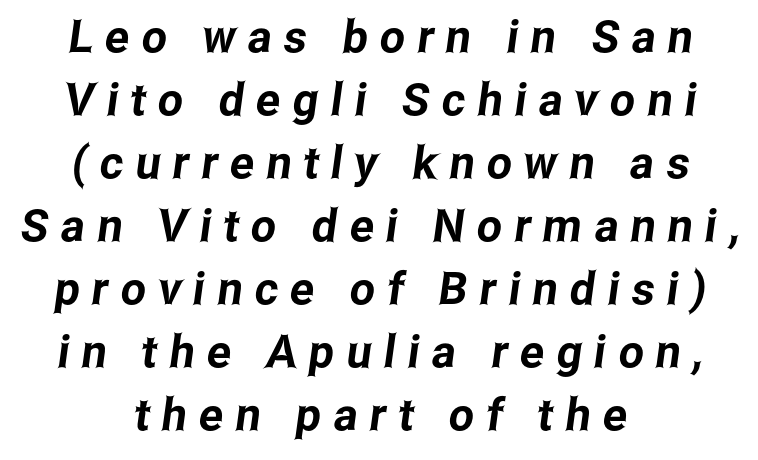
{"serif": "no", "width": "condensed", "stroke_contrast": "low", "x_height": "medium", "monospaced": "no", "underline": "no", "align": "center", "line_spacing": "normal", "line_spacing_ratio": 1.4, "letter_spacing": "wide", "letter_spacing_em": 0.27, "glyph_px": 45}
